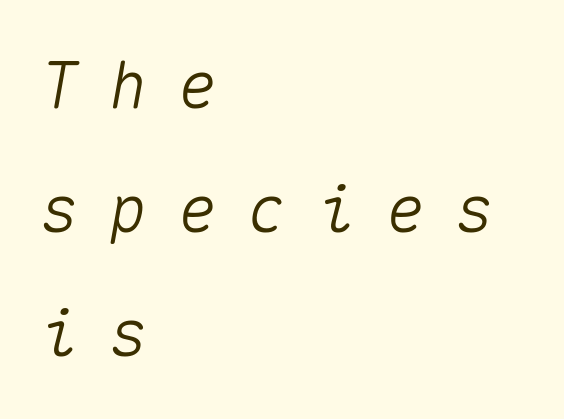
The image shows 64 px text type, italic (leaning right), monospaced; set left-aligned, loose line spacing (1.94x), unusually wide letter spacing (+0.48 em), not underlined; medium stroke contrast and a medium x-height.
